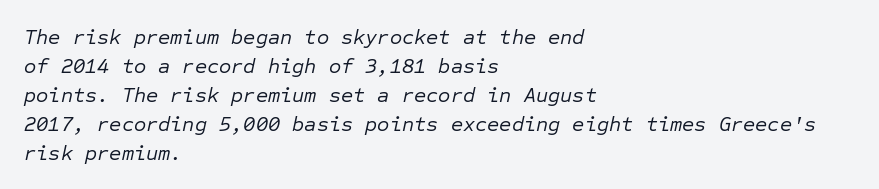
The space between consecutive lines is moderate. The space directly below the letters is spotless. The lettering tilts uniformly, giving the passage an italic look. Spacing between characters is what you'd get straight out of the box.
